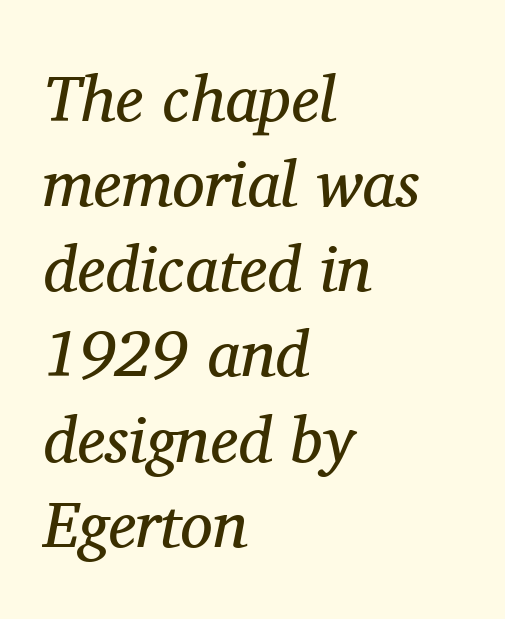
{"serif": "yes", "italic": "yes", "lean": "right", "slant_degrees": 11, "bold": "no", "weight": "regular", "width": "normal", "stroke_contrast": "medium", "x_height": "medium", "monospaced": "no", "underline": "no", "align": "left", "line_spacing": "normal", "line_spacing_ratio": 1.31, "letter_spacing": "normal", "letter_spacing_em": 0.0, "glyph_px": 65}
